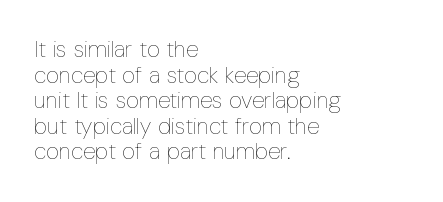
Q: Is the text bold? A: No.
Q: Is the text italic (slanted)? A: No, it is upright.
Q: Is the text underlined? A: No.
Q: How is the paragraph aligned? A: Left-aligned.
Q: Is the spacing between letters normal or unusually wide? A: Normal.
Q: Is the spacing between lines tight, normal or loose? A: Tight.
